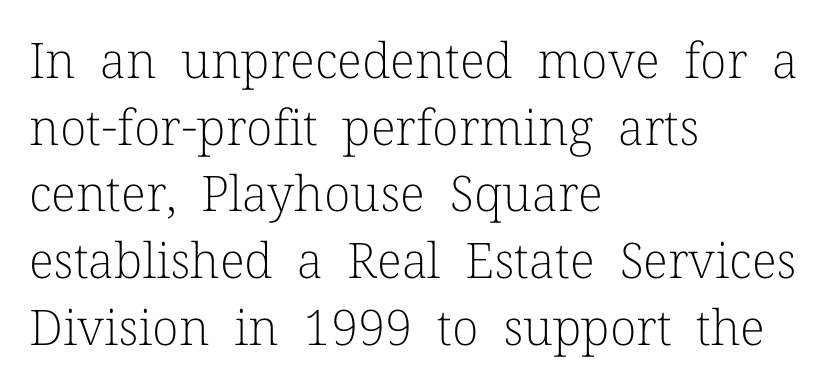
The image shows 49 px light serif type, upright; set left-aligned, normal line spacing (1.36x), normal letter spacing, not underlined; low stroke contrast and a medium x-height.
